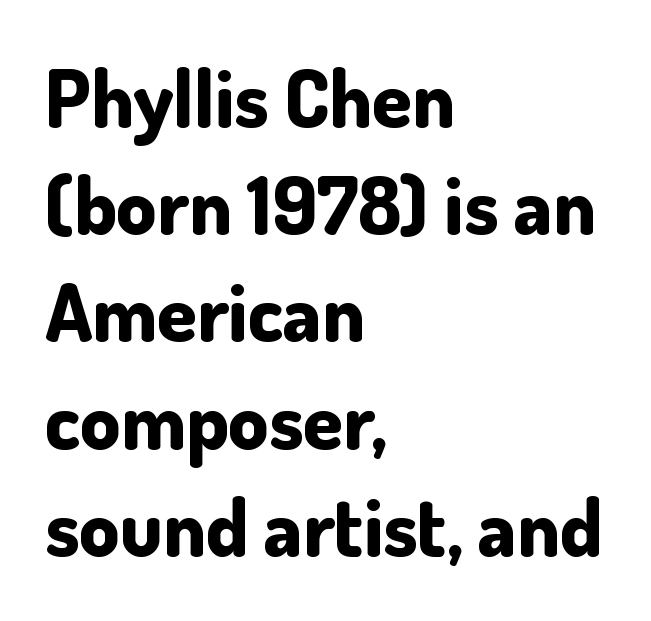
The image shows 80 px bold sans-serif type, upright; set left-aligned, normal line spacing (1.34x), normal letter spacing, not underlined; low stroke contrast and a small x-height.
